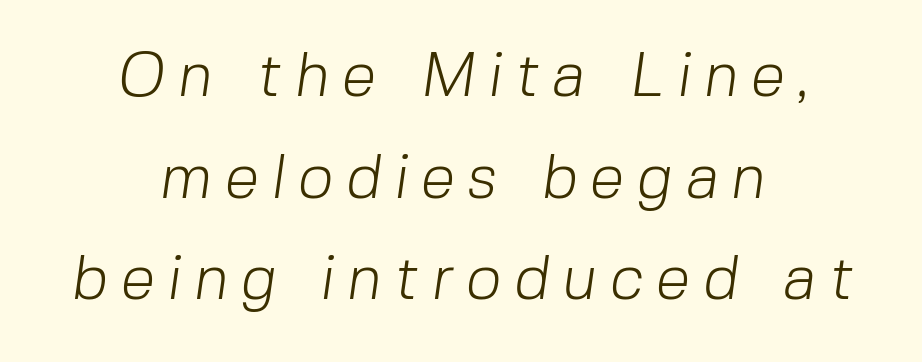
{"serif": "no", "bold": "no", "weight": "light", "width": "normal", "stroke_contrast": "low", "x_height": "medium", "monospaced": "no", "underline": "no", "align": "center", "line_spacing": "normal", "line_spacing_ratio": 1.64, "letter_spacing": "wide", "letter_spacing_em": 0.21, "glyph_px": 62}
